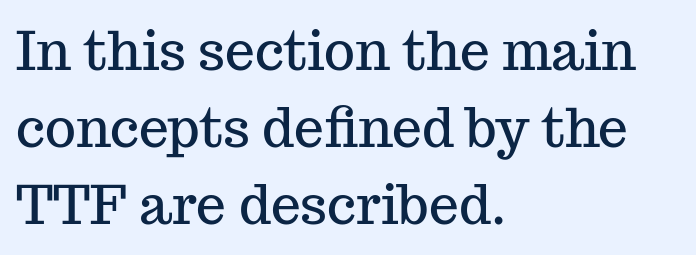
The image shows 53 px serif type, upright; set left-aligned, normal line spacing (1.45x), normal letter spacing, not underlined; medium stroke contrast and a medium x-height.
